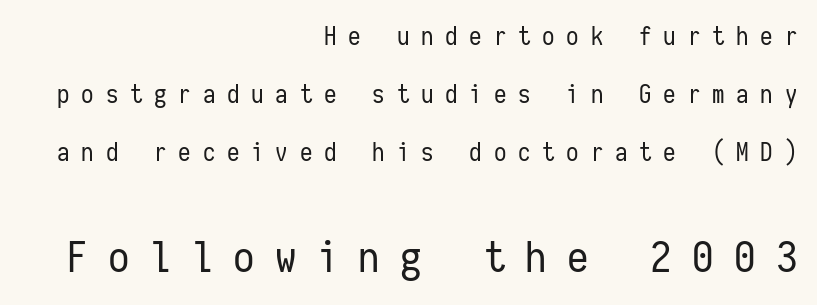
{"serif": "no", "italic": "no", "bold": "no", "weight": "regular", "width": "condensed", "stroke_contrast": "low", "x_height": "medium", "monospaced": "yes", "underline": "no", "align": "right", "line_spacing": "loose", "line_spacing_ratio": 2.33, "letter_spacing": "wide", "letter_spacing_em": 0.47, "larger_block": "second", "size_ratio": 1.72, "glyph_px": 43}
